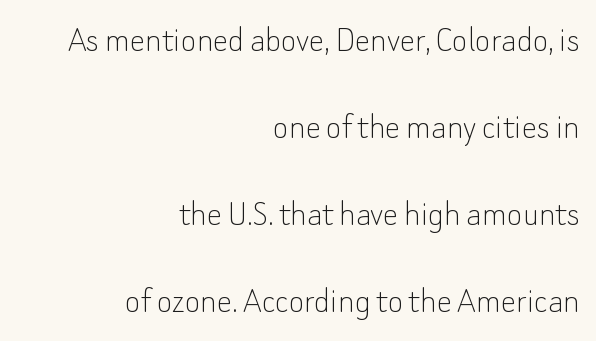
The image shows 38 px thin sans-serif type, upright; set right-aligned, loose line spacing (2.29x), normal letter spacing, not underlined; low stroke contrast and a small x-height.
